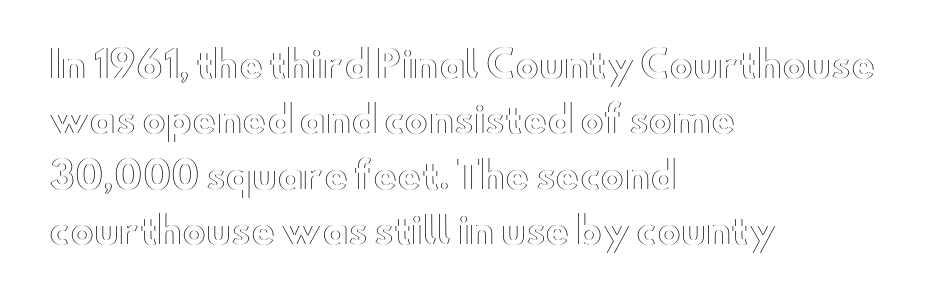
Each letter keeps its own natural width here, so spacing adapts to shape. Honestly, the letter spacing is just normal — you wouldn't notice it. Quick note: not italic, upright. In CSS terms this would be text-align: left. Vertical spacing — default. No word sits above an underline.
